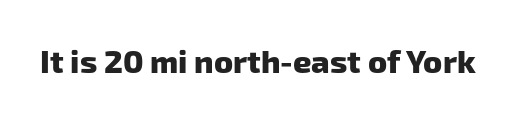
{"serif": "no", "bold": "yes", "weight": "heavy", "width": "normal", "stroke_contrast": "low", "x_height": "medium", "monospaced": "no", "underline": "no", "letter_spacing": "normal", "letter_spacing_em": 0.0, "glyph_px": 32}
